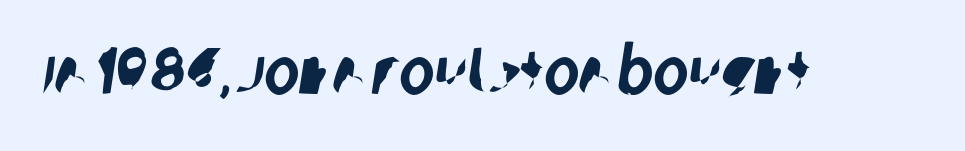
Q: Is the typeface a serif or a sans-serif typeface? A: Sans-serif.
Q: Is the text underlined? A: No.
Q: Is the spacing between letters normal or unusually wide? A: Normal.
Q: Width (condensed, normal, or wide)? A: Condensed.
Q: Stroke contrast? A: Low.
Q: x-height? A: Large.
Q: Monospaced? A: No.
